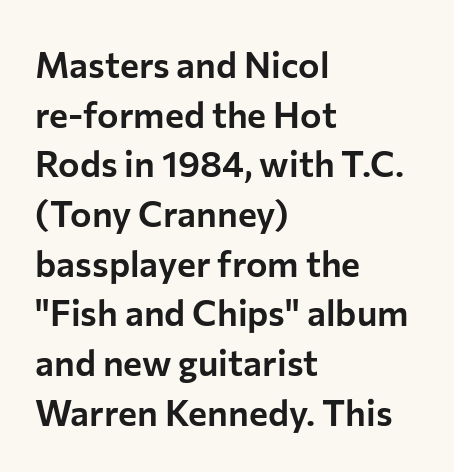
Q: Is the text italic (slanted)? A: No, it is upright.
Q: Is the typeface a serif or a sans-serif typeface? A: Sans-serif.
Q: Is the text underlined? A: No.
Q: How is the paragraph aligned? A: Left-aligned.
Q: Is the spacing between letters normal or unusually wide? A: Normal.
Q: Is the spacing between lines tight, normal or loose? A: Normal.
Q: Width (condensed, normal, or wide)? A: Normal.
Q: Stroke contrast? A: Low.
Q: x-height? A: Medium.
Q: Monospaced? A: No.
